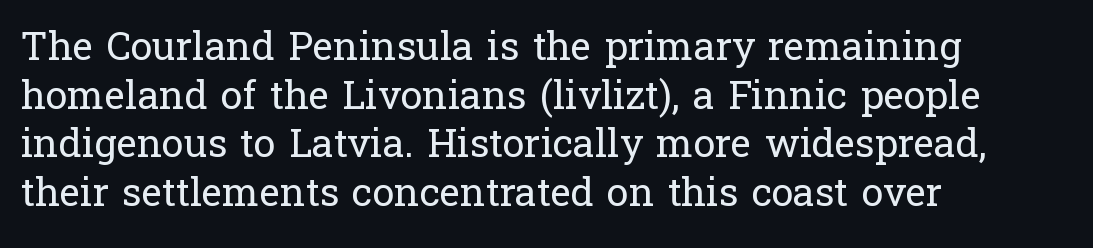
{"serif": "yes", "italic": "no", "bold": "no", "weight": "regular", "width": "normal", "stroke_contrast": "low", "x_height": "medium", "monospaced": "no", "underline": "no", "align": "left", "line_spacing": "normal", "line_spacing_ratio": 1.25, "letter_spacing": "normal", "letter_spacing_em": 0.0, "glyph_px": 39}
